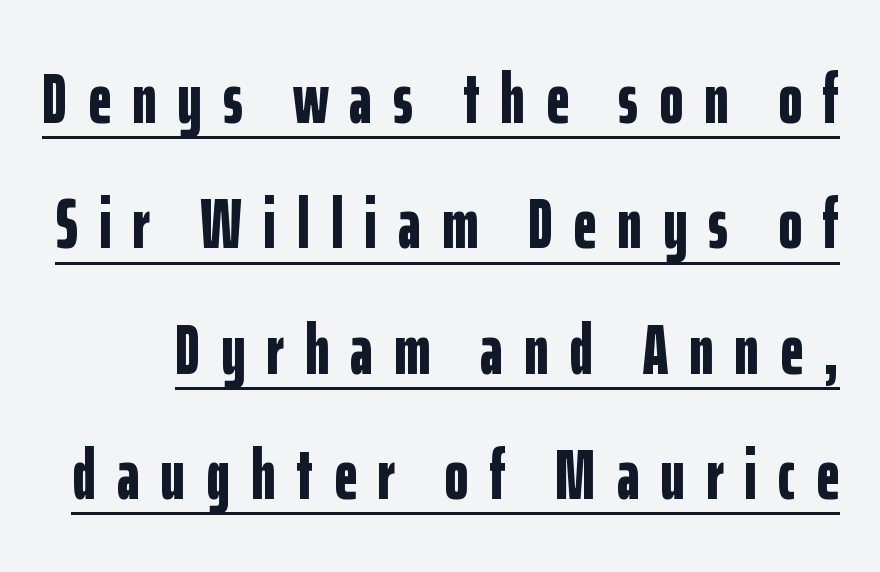
The image shows 72 px bold, condensed sans-serif type, upright; set line spacing 1.74x, unusually wide letter spacing (+0.29 em), underlined; low stroke contrast and a medium x-height.
